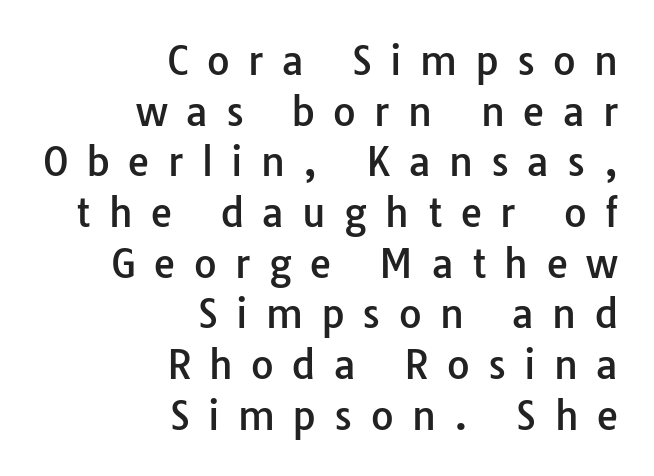
{"serif": "no", "italic": "no", "width": "normal", "stroke_contrast": "low", "x_height": "medium", "monospaced": "no", "underline": "no", "align": "right", "line_spacing": "normal", "line_spacing_ratio": 1.3, "letter_spacing": "wide", "letter_spacing_em": 0.47, "glyph_px": 39}
